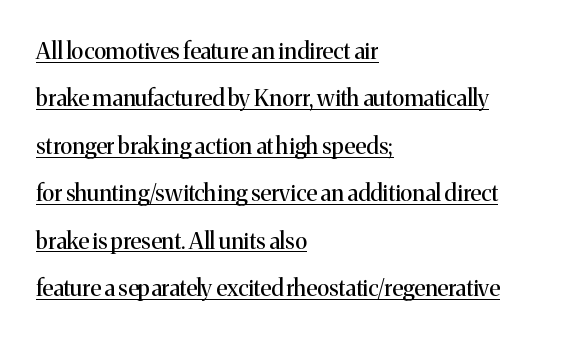
The image shows 23 px text type, upright; set left-aligned, loose line spacing (2.06x), normal letter spacing, underlined.
